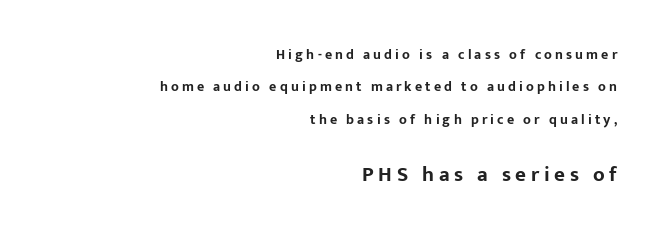
{"italic": "no", "bold": "yes", "underline": "no", "align": "right", "line_spacing": "loose", "line_spacing_ratio": 2.31, "letter_spacing": "wide", "letter_spacing_em": 0.22, "larger_block": "second", "size_ratio": 1.5, "glyph_px": 21}
